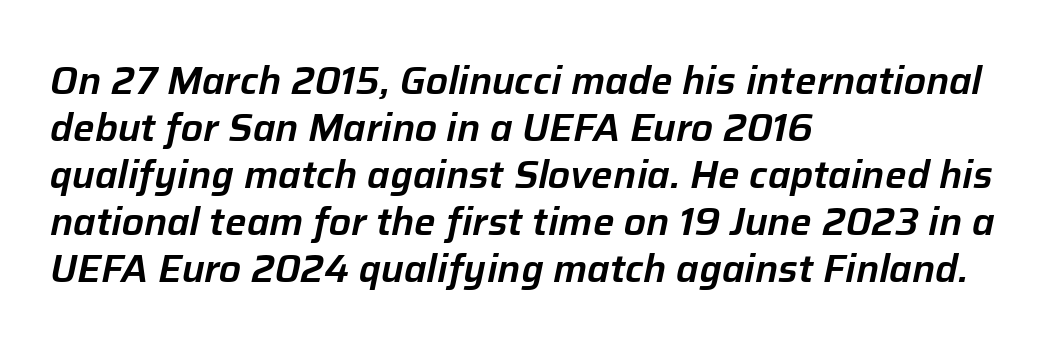
Horizontally, the lines are justified to the leading edge only. The horizontal fit of the characters is conventional and even. The passage shown is not underscored anywhere. These lines are rendered in a variable-pitch font. Posture: slanted.
